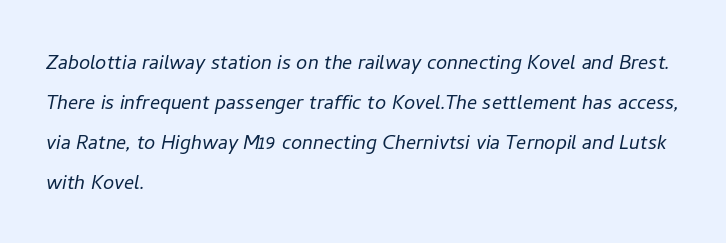
Q: Is the text bold? A: No.
Q: Is the text italic (slanted)? A: Yes, it leans right by about 11 degrees.
Q: Is the text underlined? A: No.
Q: How is the paragraph aligned? A: Left-aligned.
Q: Is the spacing between letters normal or unusually wide? A: Normal.
Q: Is the spacing between lines tight, normal or loose? A: Normal.
